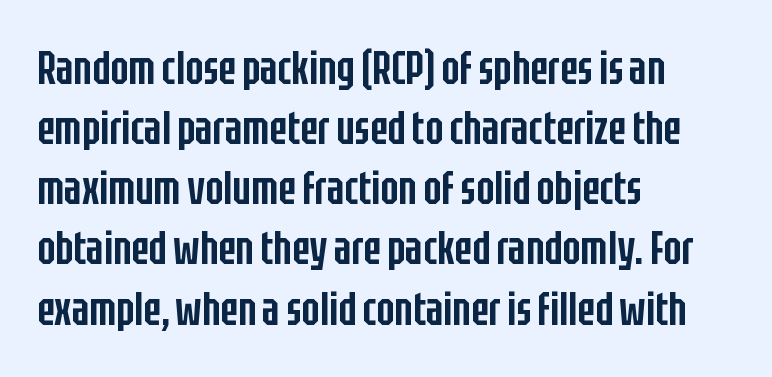
The image shows 47 px semibold, condensed sans-serif type, upright; set left-aligned, normal line spacing (1.28x), normal letter spacing, not underlined; low stroke contrast and a large x-height.
